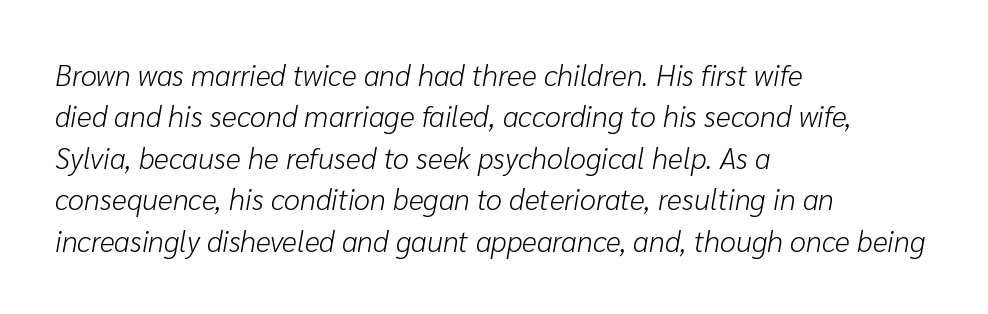
Q: Is the text bold? A: No.
Q: Is the text italic (slanted)? A: Yes, it leans right by about 10 degrees.
Q: Is the text underlined? A: No.
Q: How is the paragraph aligned? A: Left-aligned.
Q: Is the spacing between letters normal or unusually wide? A: Normal.
Q: Is the spacing between lines tight, normal or loose? A: Normal.
Q: Width (condensed, normal, or wide)? A: Normal.
Q: Stroke contrast? A: Low.
Q: x-height? A: Medium.
Q: Monospaced? A: No.
